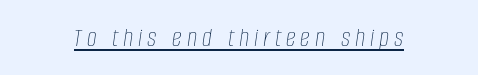
Q: Is the text bold? A: No.
Q: Is the text italic (slanted)? A: Yes, it leans right by about 8 degrees.
Q: Is the text underlined? A: Yes.
Q: Width (condensed, normal, or wide)? A: Condensed.
Q: Stroke contrast? A: Low.
Q: x-height? A: Large.
Q: Monospaced? A: No.
